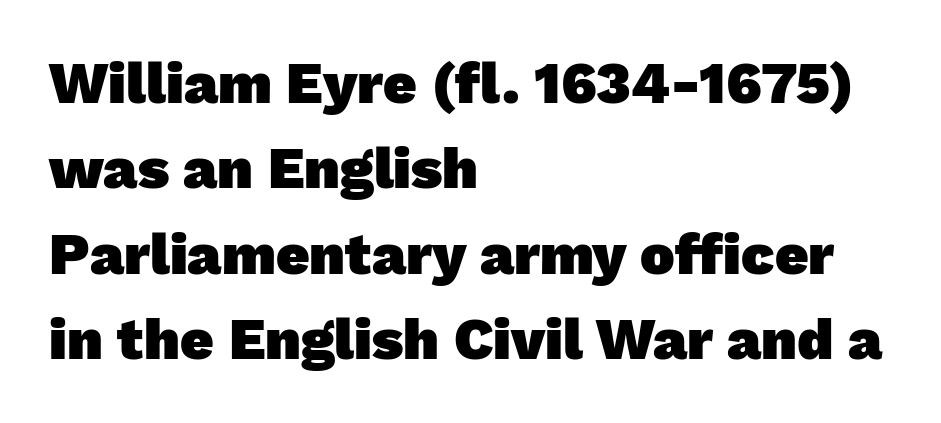
Q: Is the text bold? A: Yes.
Q: Is the typeface a serif or a sans-serif typeface? A: Sans-serif.
Q: Is the text underlined? A: No.
Q: How is the paragraph aligned? A: Left-aligned.
Q: Is the spacing between letters normal or unusually wide? A: Normal.
Q: Is the spacing between lines tight, normal or loose? A: Normal.
Q: Width (condensed, normal, or wide)? A: Normal.
Q: Stroke contrast? A: Low.
Q: x-height? A: Medium.
Q: Monospaced? A: No.
